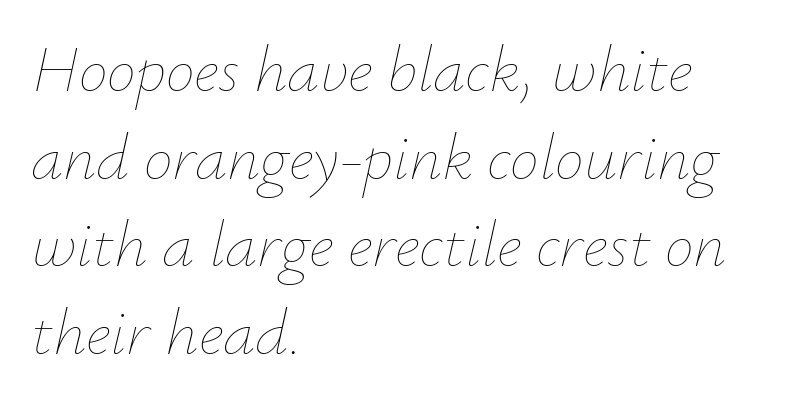
The specimen omits any rule beneath the text block's lines. The block of text has a typical density, with ordinary space between rows. The rag falls on the right side of this text block. Caption: face not bold, strokes unweighted.
